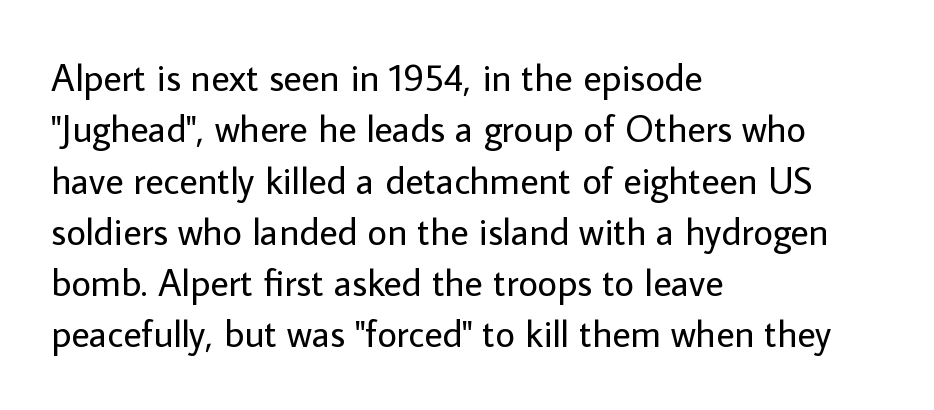
Q: Is the text bold? A: No.
Q: Is the text italic (slanted)? A: No, it is upright.
Q: Is the typeface a serif or a sans-serif typeface? A: Sans-serif.
Q: Is the text underlined? A: No.
Q: How is the paragraph aligned? A: Left-aligned.
Q: Is the spacing between letters normal or unusually wide? A: Normal.
Q: Is the spacing between lines tight, normal or loose? A: Normal.
Q: Width (condensed, normal, or wide)? A: Normal.
Q: Stroke contrast? A: Low.
Q: x-height? A: Medium.
Q: Monospaced? A: No.
